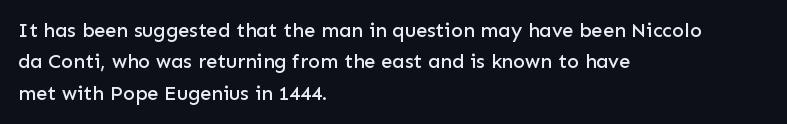
The image shows 20 px text type, upright; set left-aligned, normal line spacing (1.57x), normal letter spacing, not underlined.
